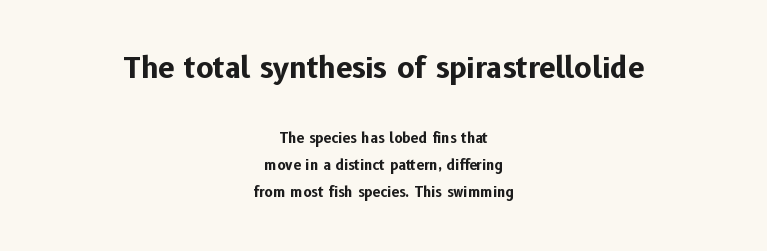
{"serif": "no", "italic": "no", "bold": "yes", "weight": "bold", "width": "normal", "stroke_contrast": "low", "x_height": "medium", "monospaced": "no", "underline": "no", "align": "center", "line_spacing": "loose", "line_spacing_ratio": 1.92, "letter_spacing": "normal", "letter_spacing_em": 0.0, "larger_block": "first", "size_ratio": 2.07, "glyph_px": 29}
